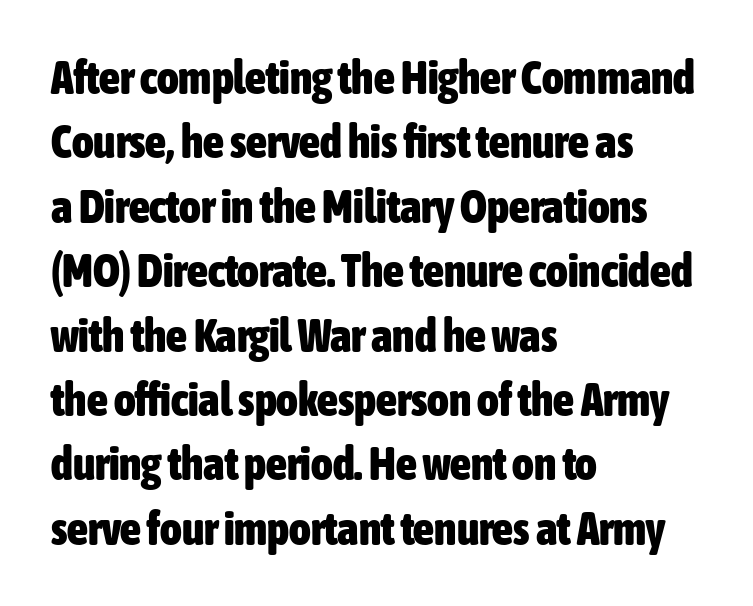
The image shows 46 px heavy, condensed sans-serif type, upright; set left-aligned, normal line spacing (1.4x), normal letter spacing, not underlined; low stroke contrast and a medium x-height.
